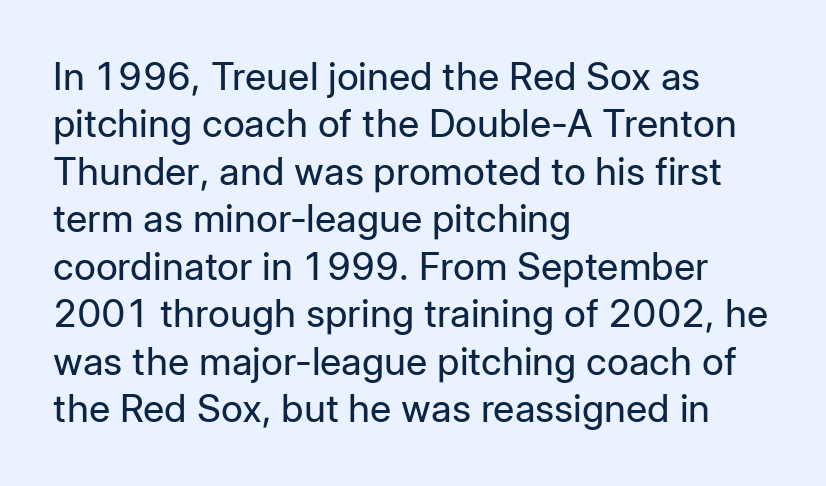
The space directly below the letters is spotless. The lines sit at an ordinary, default distance from one another. The passage shown is typed in a proportional face where columns would drift. Each stroke keeps to a modest, everyday thickness or less. Examine the stroke ends and you'll find no serifs.
